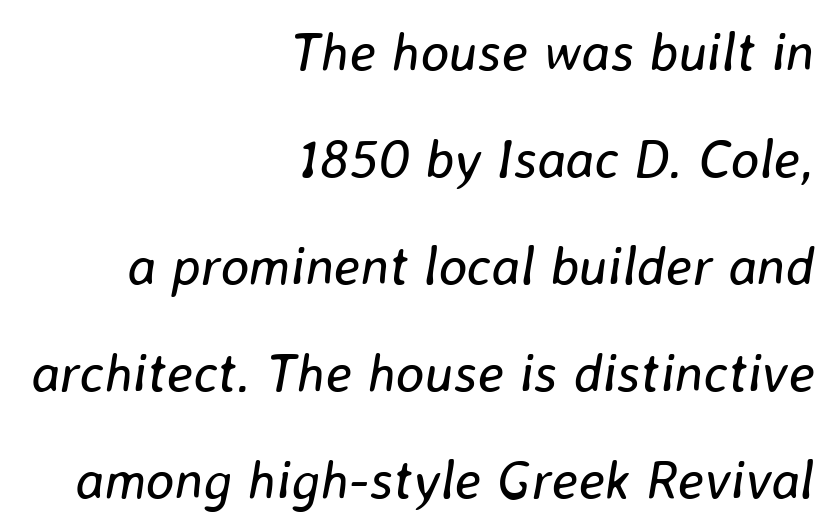
Q: Is the text bold? A: No.
Q: Is the text italic (slanted)? A: Yes, it leans right by about 8 degrees.
Q: Is the text underlined? A: No.
Q: How is the paragraph aligned? A: Right-aligned.
Q: Is the spacing between letters normal or unusually wide? A: Normal.
Q: Is the spacing between lines tight, normal or loose? A: Loose.
Q: Width (condensed, normal, or wide)? A: Normal.
Q: Stroke contrast? A: Low.
Q: x-height? A: Medium.
Q: Monospaced? A: No.
